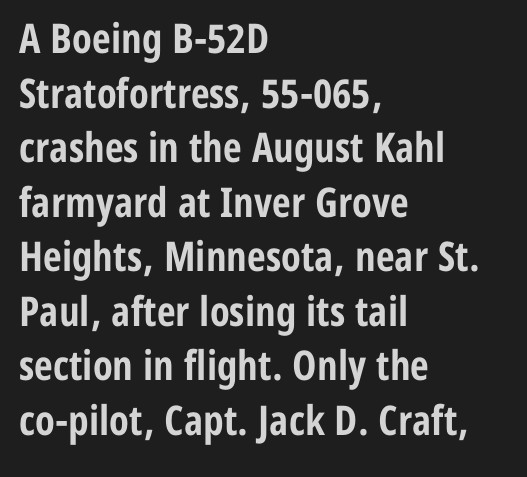
Q: Is the text bold? A: Yes.
Q: Is the text italic (slanted)? A: No, it is upright.
Q: Is the typeface a serif or a sans-serif typeface? A: Sans-serif.
Q: Is the text underlined? A: No.
Q: How is the paragraph aligned? A: Left-aligned.
Q: Is the spacing between letters normal or unusually wide? A: Normal.
Q: Is the spacing between lines tight, normal or loose? A: Normal.
Q: Width (condensed, normal, or wide)? A: Condensed.
Q: Stroke contrast? A: Low.
Q: x-height? A: Medium.
Q: Monospaced? A: No.
